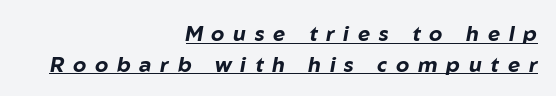
The image shows 21 px bold type, italic (leaning right); set right-aligned, normal line spacing (1.46x), unusually wide letter spacing (+0.42 em), underlined.
